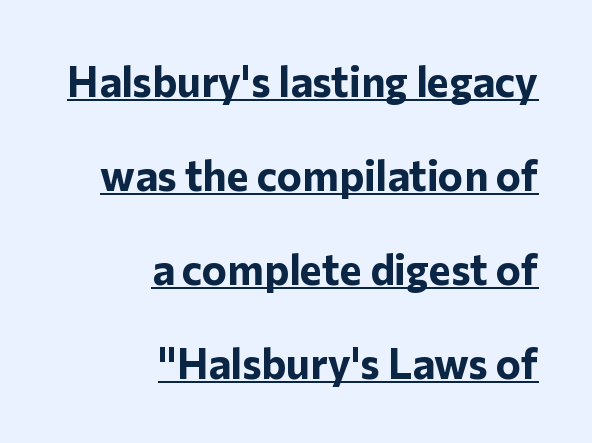
The characters look thick and weighty, a clear bold. Each letter's strokes conclude bluntly, with no projecting serifs. Tracking value appears to be zero — textbook default spacing. The text block is weighted toward the right margin, trailing off unevenly leftward. Each new line begins a long way beneath the previous one. Looks like regular typesetting: each glyph gets only the width it needs.
